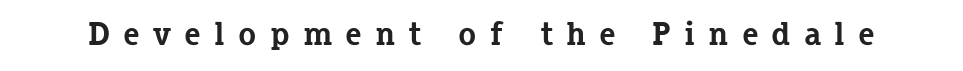
The letters carry serifs — small finishing strokes at the ends of their stems. The gap between lines stays unmarked. The rendering uses natural spacing where letterforms have individual widths. Set as a true bold cut, around the 700 mark. Rendered with straight, roman letterforms.
